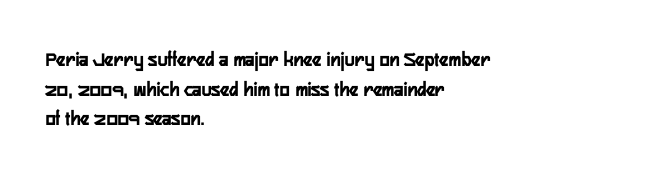
Q: Is the text italic (slanted)? A: No, it is upright.
Q: Is the text underlined? A: No.
Q: How is the paragraph aligned? A: Left-aligned.
Q: Is the spacing between letters normal or unusually wide? A: Normal.
Q: Is the spacing between lines tight, normal or loose? A: Normal.
